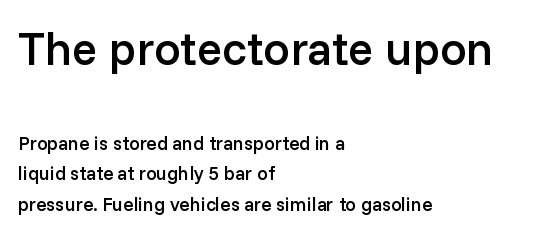
The image shows 47 px semibold sans-serif type, upright; set left-aligned, normal line spacing (1.6x), normal letter spacing, not underlined; the first (top) block is 2.47x larger; low stroke contrast and a medium x-height.
